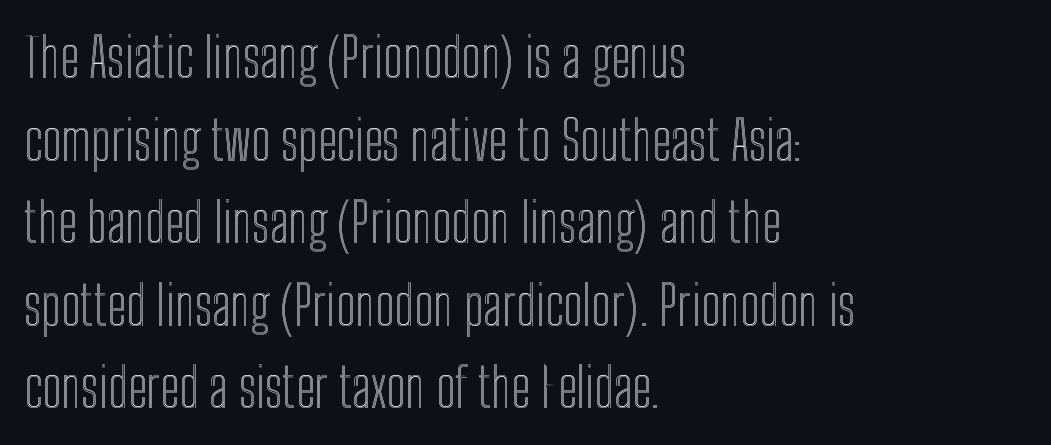
Q: Is the text italic (slanted)? A: No, it is upright.
Q: Is the text underlined? A: No.
Q: How is the paragraph aligned? A: Left-aligned.
Q: Is the spacing between letters normal or unusually wide? A: Normal.
Q: Is the spacing between lines tight, normal or loose? A: Normal.
Q: Width (condensed, normal, or wide)? A: Condensed.
Q: x-height? A: Medium.
Q: Monospaced? A: No.
